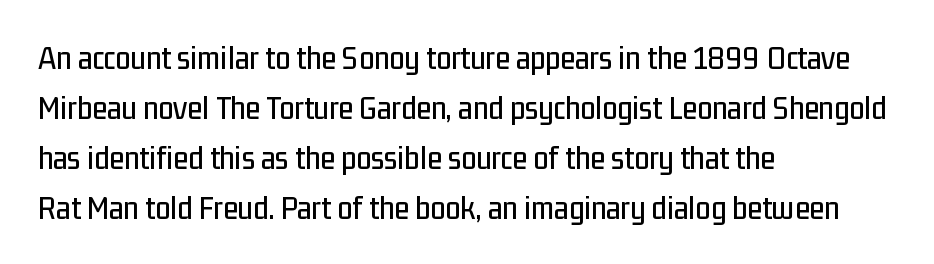
{"serif": "no", "italic": "no", "width": "condensed", "stroke_contrast": "low", "x_height": "medium", "monospaced": "no", "underline": "no", "align": "left", "line_spacing": "normal", "line_spacing_ratio": 1.47, "letter_spacing": "normal", "letter_spacing_em": 0.0, "glyph_px": 34}
